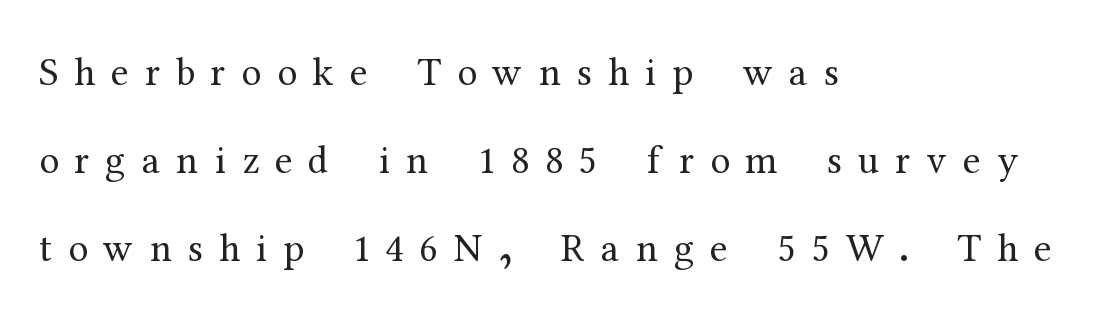
The image shows 40 px regular-weight serif type, upright; set left-aligned, loose line spacing (2.2x), unusually wide letter spacing (+0.4 em), not underlined; medium stroke contrast and a medium x-height.
